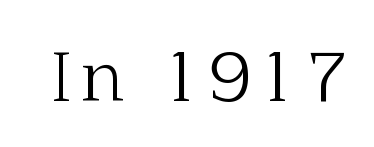
{"serif": "yes", "italic": "no", "bold": "no", "weight": "light", "width": "normal", "stroke_contrast": "low", "x_height": "medium", "monospaced": "no", "underline": "no", "glyph_px": 68}
